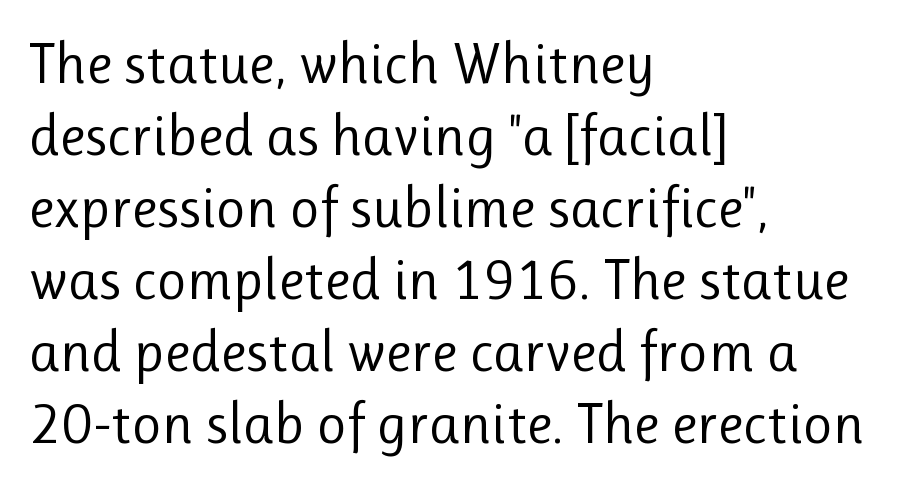
Q: Is the text bold? A: No.
Q: Is the text italic (slanted)? A: No, it is upright.
Q: Is the typeface a serif or a sans-serif typeface? A: Sans-serif.
Q: Is the text underlined? A: No.
Q: How is the paragraph aligned? A: Left-aligned.
Q: Is the spacing between letters normal or unusually wide? A: Normal.
Q: Width (condensed, normal, or wide)? A: Normal.
Q: Stroke contrast? A: Low.
Q: x-height? A: Medium.
Q: Monospaced? A: No.
